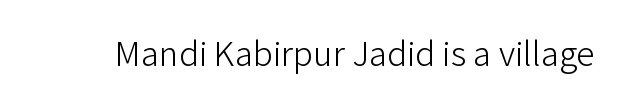
{"serif": "no", "italic": "no", "bold": "no", "weight": "light", "width": "normal", "stroke_contrast": "low", "x_height": "medium", "monospaced": "no", "underline": "no", "letter_spacing": "normal", "letter_spacing_em": 0.0, "glyph_px": 33}
